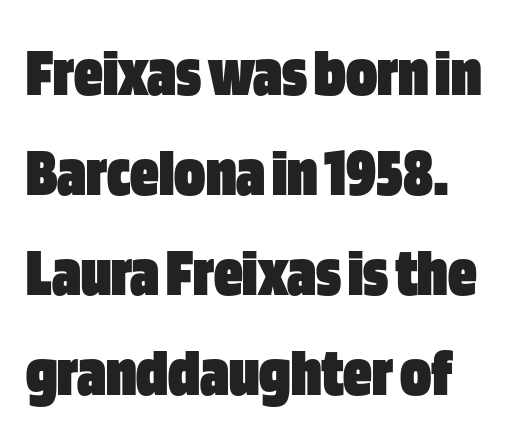
The ragged edge is on the right, which tells us the setting is flush left. This sample uses an upright cut, with every glyph sitting square on the baseline. The strokes are fattened all the way to bold. Think of a printed novel: that variable character pitch is what you see here. Standard letterfit; no display-style spreading of the glyphs.
